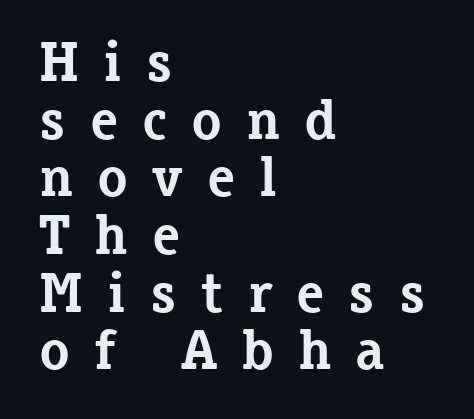
What kind of face is this? One with serifs. This sample trades vertical openness for compactness between lines. Has an underline been added? It has not. Every letter is thick-stroked: bold, no question. Here the designer chose a conventional face with non-uniform glyph widths. Words appear elongated and porous because spacing is wide.
